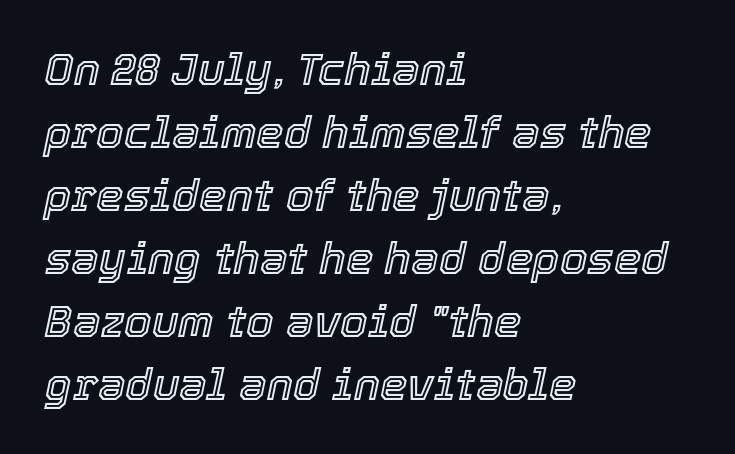
Q: Is the text italic (slanted)? A: Yes, it leans right by about 12 degrees.
Q: Is the text underlined? A: No.
Q: How is the paragraph aligned? A: Left-aligned.
Q: Is the spacing between letters normal or unusually wide? A: Normal.
Q: Is the spacing between lines tight, normal or loose? A: Normal.
Q: Width (condensed, normal, or wide)? A: Normal.
Q: x-height? A: Medium.
Q: Monospaced? A: No.
